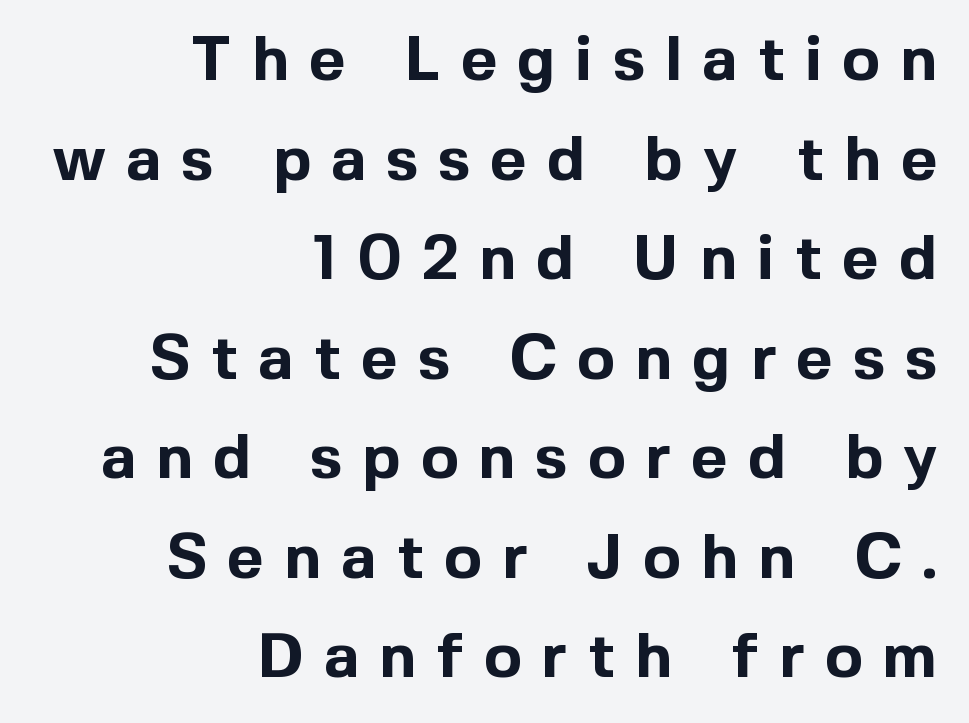
The image shows 63 px bold sans-serif type, upright; set right-aligned, normal line spacing (1.58x), unusually wide letter spacing (+0.32 em), not underlined; a medium x-height.
